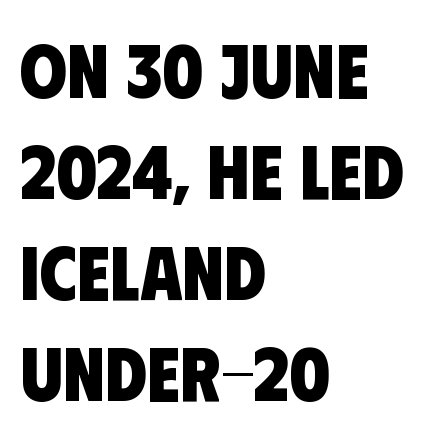
{"serif": "no", "bold": "yes", "weight": "heavy", "width": "condensed", "stroke_contrast": "low", "x_height": "large", "monospaced": "no", "underline": "no", "align": "left", "line_spacing": "normal", "line_spacing_ratio": 1.33, "letter_spacing": "normal", "letter_spacing_em": 0.0, "glyph_px": 76}
